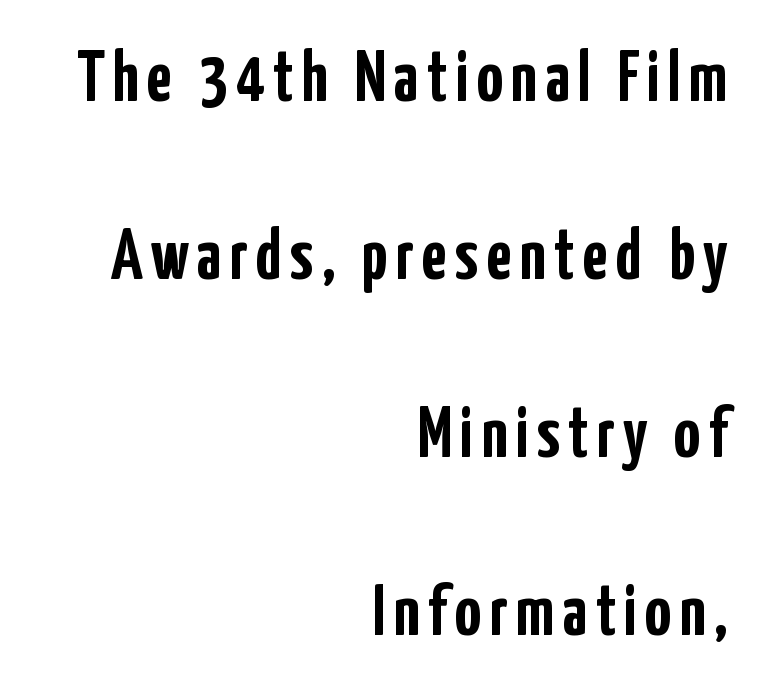
The image shows 73 px semibold, condensed sans-serif type, upright; set right-aligned, loose line spacing (2.44x), not underlined; low stroke contrast and a medium x-height.
